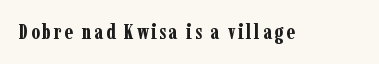
Q: Is the text bold? A: Yes.
Q: Is the text italic (slanted)? A: No, it is upright.
Q: Is the text underlined? A: No.
